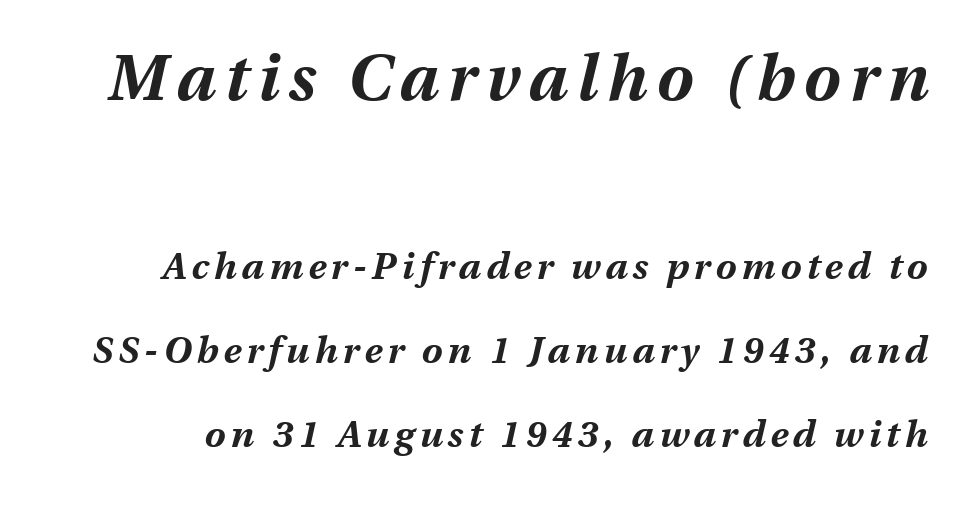
You can tell it's italic because the verticals aren't actually vertical. Decoration check: the copy has no underline. Each letter keeps its own natural width here, so spacing adapts to shape. You could fit nearly another row in the gap between these rows. Compare the two chunks: the upper has the greater cap height. The rendering uses a bold face; every stroke is thick and dark.
